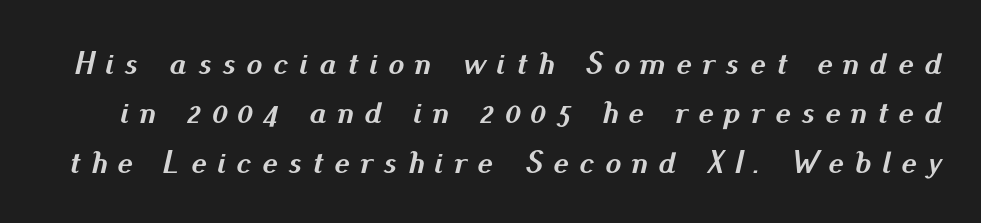
The image shows 32 px semibold type, italic (leaning right); set normal line spacing (1.54x), unusually wide letter spacing (+0.34 em), not underlined; medium stroke contrast and a small x-height.
